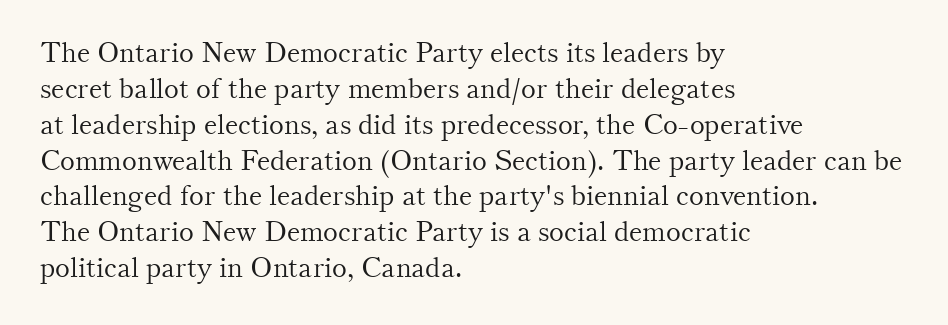
Does the leading feel generous? No, just average. Vertical stems look standard width or narrower in stroke. The letters sit at their default tracking, neither squeezed nor spread. This rendering uses left alignment, leaving the right contour irregular. The letters stand straight up with perfectly vertical stems.
